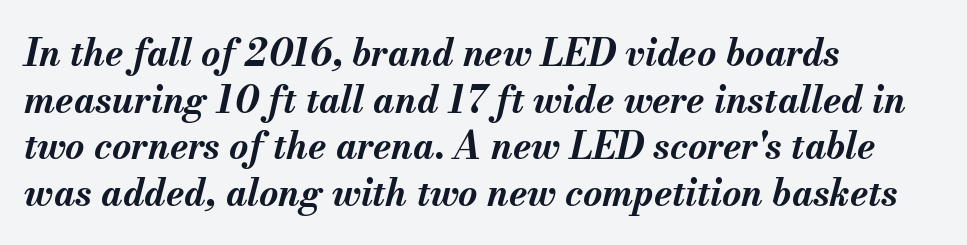
{"italic": "yes", "lean": "right", "slant_degrees": 13, "bold": "yes", "weight": "bold", "width": "normal", "stroke_contrast": "medium", "x_height": "small", "monospaced": "no", "underline": "no", "align": "left", "line_spacing": "normal", "line_spacing_ratio": 1.26, "letter_spacing": "normal", "letter_spacing_em": 0.0, "glyph_px": 37}
